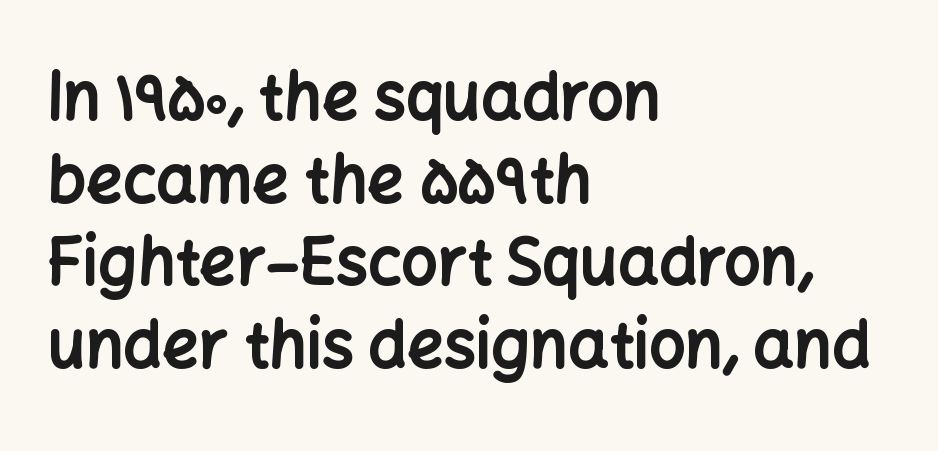
Q: Is the text bold? A: Yes.
Q: Is the text italic (slanted)? A: No, it is upright.
Q: Is the typeface a serif or a sans-serif typeface? A: Sans-serif.
Q: Is the text underlined? A: No.
Q: How is the paragraph aligned? A: Left-aligned.
Q: Is the spacing between letters normal or unusually wide? A: Normal.
Q: Is the spacing between lines tight, normal or loose? A: Normal.
Q: Width (condensed, normal, or wide)? A: Normal.
Q: Stroke contrast? A: Low.
Q: x-height? A: Medium.
Q: Monospaced? A: No.
